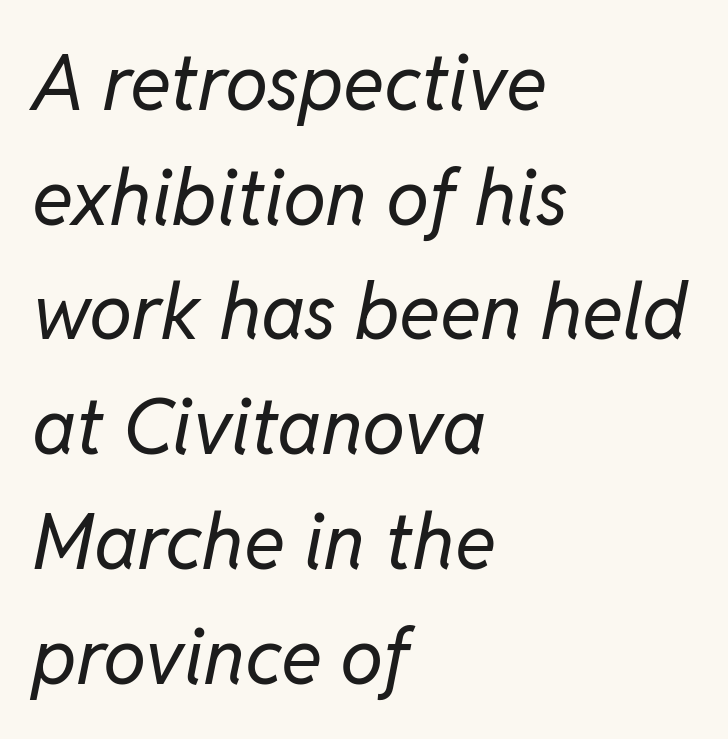
The image shows 77 px regular-weight type, italic (leaning right); set left-aligned, normal line spacing (1.49x), normal letter spacing, not underlined; low stroke contrast and a medium x-height.
